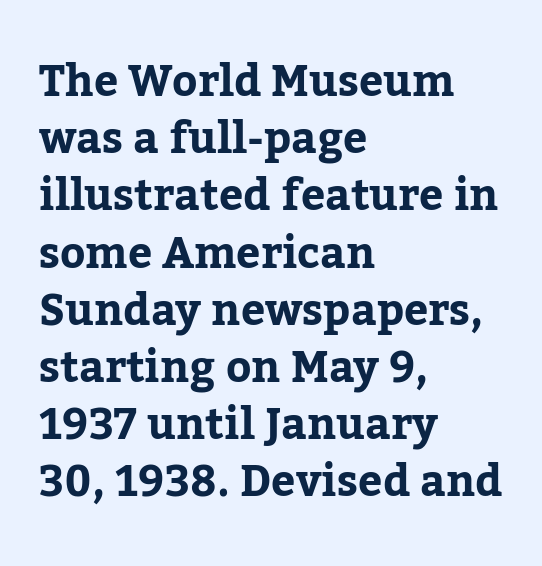
{"serif": "yes", "italic": "no", "width": "normal", "stroke_contrast": "low", "x_height": "medium", "monospaced": "no", "underline": "no", "align": "left", "line_spacing": "normal", "line_spacing_ratio": 1.33, "letter_spacing": "normal", "letter_spacing_em": 0.0, "glyph_px": 43}
